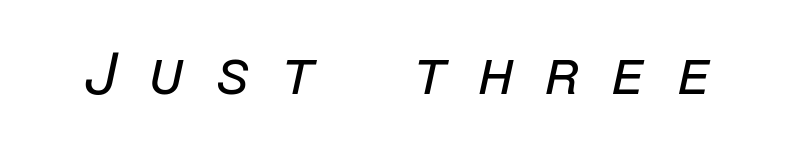
{"italic": "yes", "lean": "right", "slant_degrees": 12, "bold": "no", "weight": "regular", "width": "normal", "stroke_contrast": "low", "x_height": "medium", "monospaced": "yes", "underline": "no", "letter_spacing": "wide", "letter_spacing_em": 0.5, "glyph_px": 59}
